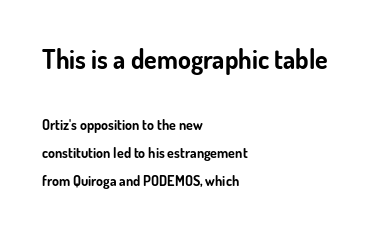
Each glyph is drawn with heavy, bold strokes. Top chunk: large. Bottom chunk: small. If you drew a ruler down the left edge, every line would touch it. Do the letters lean? They stand straight. Underlining? Definitely not there. Whoever set this chose breathing room over compactness in the vertical rhythm.
